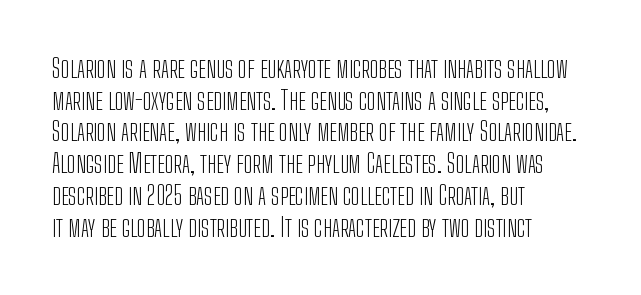
The image shows 26 px text type, upright; set left-aligned, line spacing 1.22x, normal letter spacing, not underlined.
